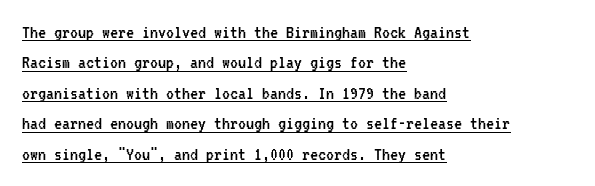
{"italic": "no", "bold": "no", "underline": "yes", "align": "left", "line_spacing": "normal", "line_spacing_ratio": 1.52, "letter_spacing": "normal", "letter_spacing_em": 0.0, "glyph_px": 20}
